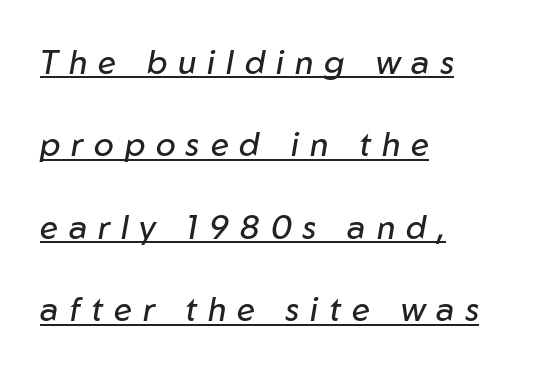
{"italic": "yes", "lean": "right", "slant_degrees": 10, "bold": "no", "weight": "regular", "width": "normal", "stroke_contrast": "low", "x_height": "medium", "monospaced": "no", "underline": "yes", "align": "left", "line_spacing": "loose", "line_spacing_ratio": 2.5, "letter_spacing": "wide", "letter_spacing_em": 0.33, "glyph_px": 33}
